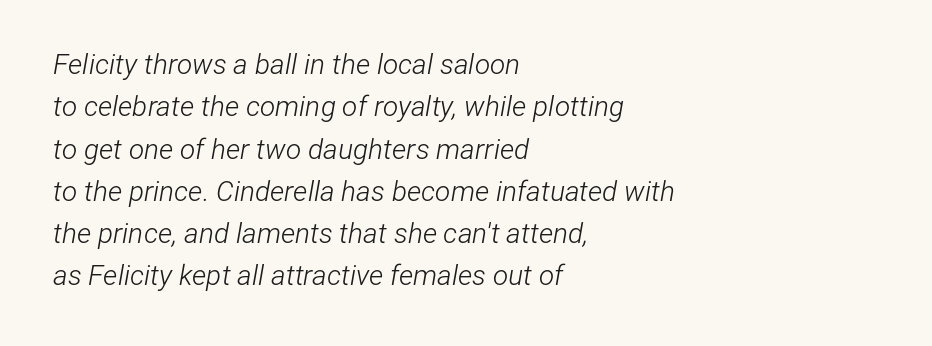
The image shows 28 px light, condensed type, italic (leaning right); set left-aligned, normal line spacing (1.51x), normal letter spacing, not underlined; low stroke contrast and a medium x-height.
